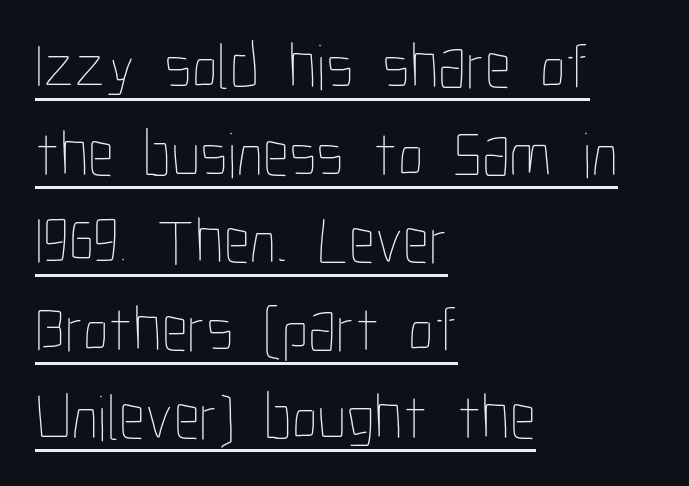
{"italic": "no", "bold": "no", "weight": "thin", "width": "condensed", "stroke_contrast": "low", "x_height": "medium", "monospaced": "no", "underline": "yes", "align": "left", "line_spacing": "normal", "line_spacing_ratio": 1.35, "letter_spacing": "normal", "letter_spacing_em": 0.0, "glyph_px": 65}
